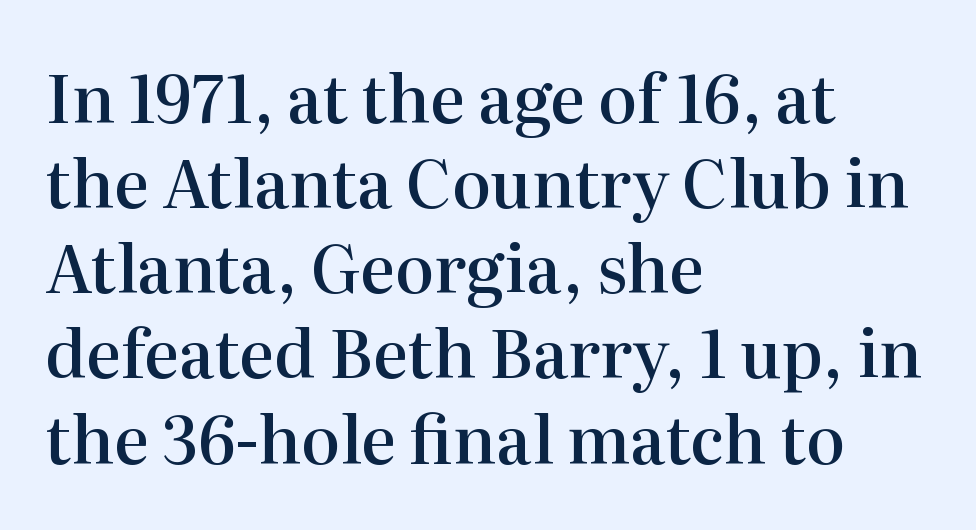
{"serif": "yes", "italic": "no", "bold": "semi", "weight": "semibold", "width": "normal", "stroke_contrast": "high", "x_height": "medium", "monospaced": "no", "underline": "no", "align": "left", "line_spacing": "normal", "line_spacing_ratio": 1.29, "letter_spacing": "normal", "letter_spacing_em": 0.0, "glyph_px": 66}
